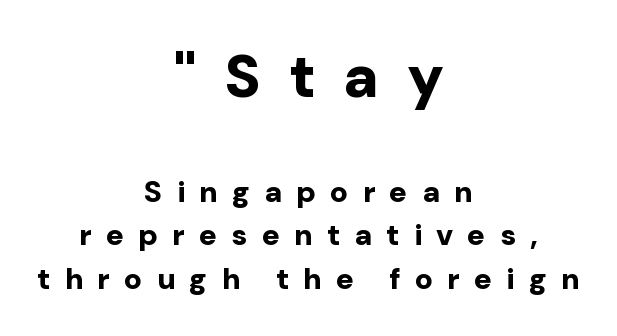
The image shows 60 px bold sans-serif type, upright; set centered, normal line spacing (1.45x), unusually wide letter spacing (+0.47 em), not underlined; the first (top) block is 2.0x larger; low stroke contrast and a medium x-height.
